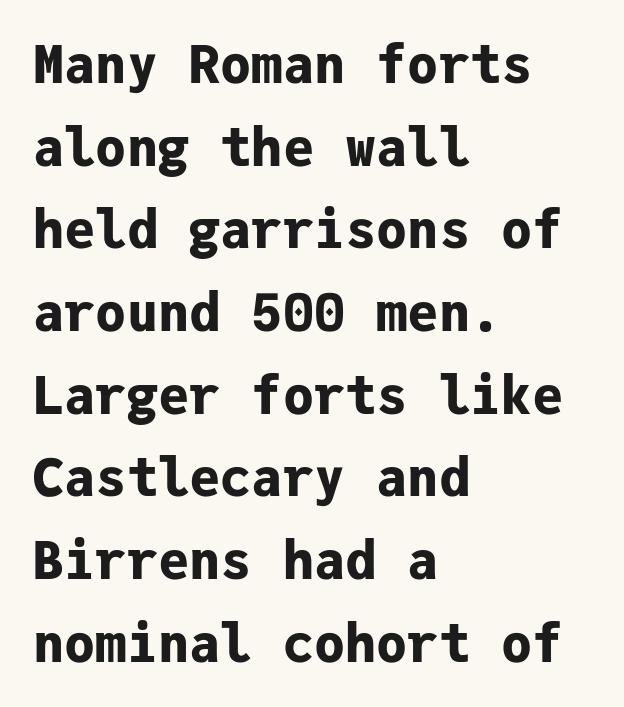
The leading is moderate, giving the passage an even texture. Strong, thick strokes mark this as bold type. Underlining? Definitely not there. The designer went with a sans here, leaving each stem footless. Each line starts at the same left margin while the right side varies.
